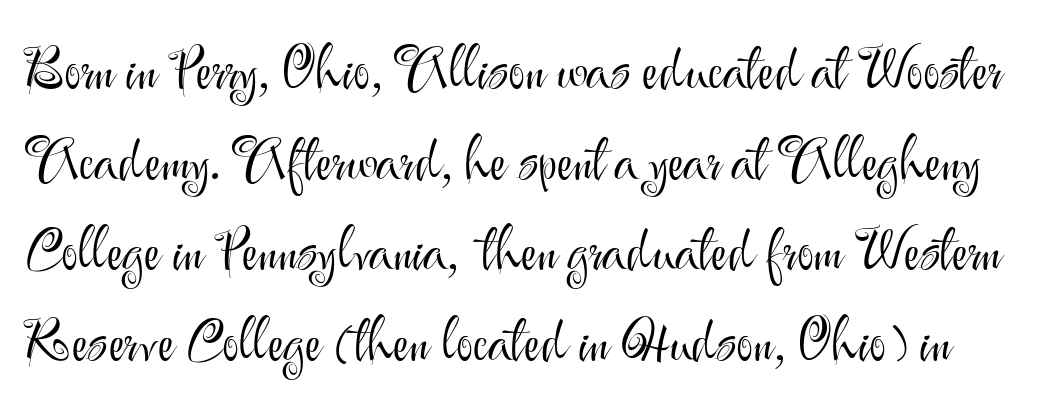
{"serif": "no", "bold": "no", "weight": "light", "width": "normal", "stroke_contrast": "medium", "x_height": "small", "monospaced": "no", "underline": "no", "line_spacing": "normal", "line_spacing_ratio": 1.59, "letter_spacing": "normal", "letter_spacing_em": 0.0, "glyph_px": 57}
